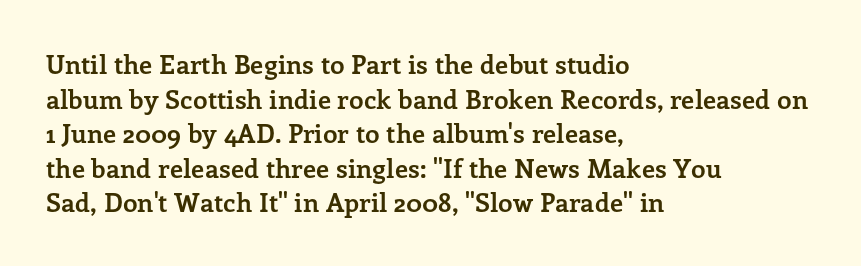
{"italic": "no", "bold": "yes", "underline": "no", "align": "left", "line_spacing": "normal", "line_spacing_ratio": 1.33, "letter_spacing": "normal", "letter_spacing_em": 0.0, "glyph_px": 26}
